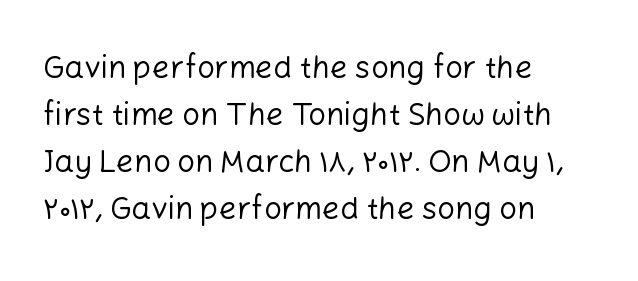
Q: Is the text bold? A: No.
Q: Is the text italic (slanted)? A: No, it is upright.
Q: Is the typeface a serif or a sans-serif typeface? A: Sans-serif.
Q: Is the text underlined? A: No.
Q: How is the paragraph aligned? A: Left-aligned.
Q: Is the spacing between letters normal or unusually wide? A: Normal.
Q: Is the spacing between lines tight, normal or loose? A: Normal.
Q: Width (condensed, normal, or wide)? A: Normal.
Q: Stroke contrast? A: Low.
Q: x-height? A: Medium.
Q: Monospaced? A: No.
